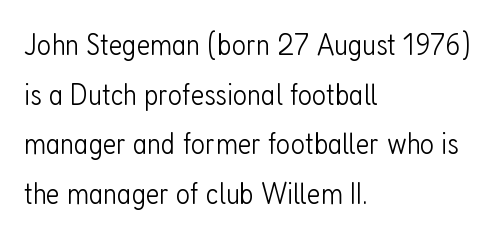
{"serif": "no", "italic": "no", "bold": "no", "weight": "light", "width": "condensed", "stroke_contrast": "low", "x_height": "medium", "monospaced": "no", "underline": "no", "align": "left", "line_spacing": "normal", "line_spacing_ratio": 1.6, "letter_spacing": "normal", "letter_spacing_em": 0.0, "glyph_px": 31}
